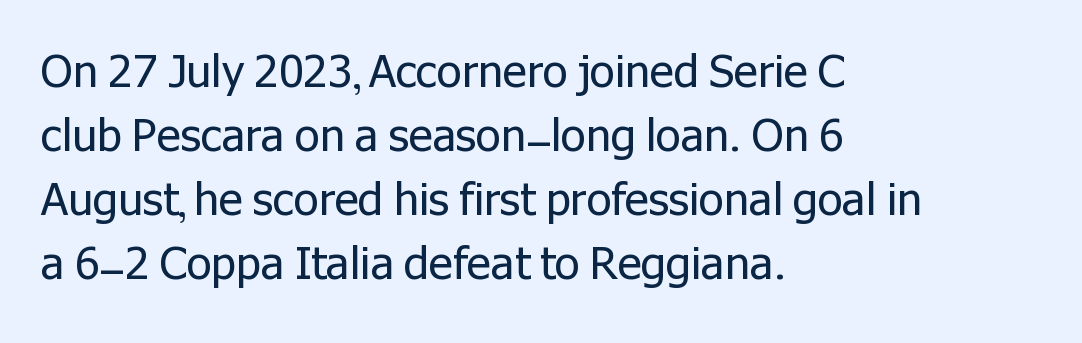
Default kerning and tracking; the words read as compact shapes. The type sits square on the baseline with zero lean. Spacing verdict: proportional, widths tailored to each character. Vertical spacing — default. The type family on display is of the sans-serif kind.
